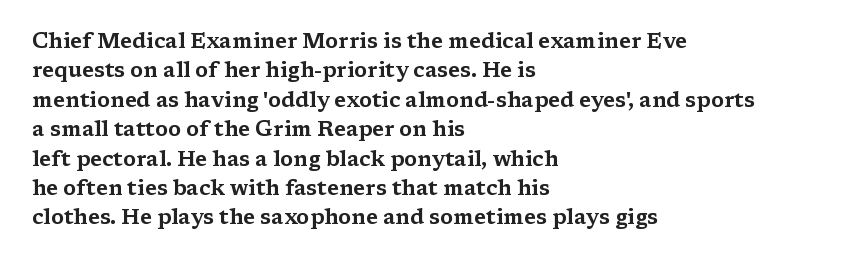
If you drew a ruler down the left edge, every line would touch it. The foot of each line stays bare and open. What's the leading like? Ordinary, nothing unusual. The axis of the letterforms is exactly vertical. Observe the ordinary spacing: letters are neighbours, not strangers.
